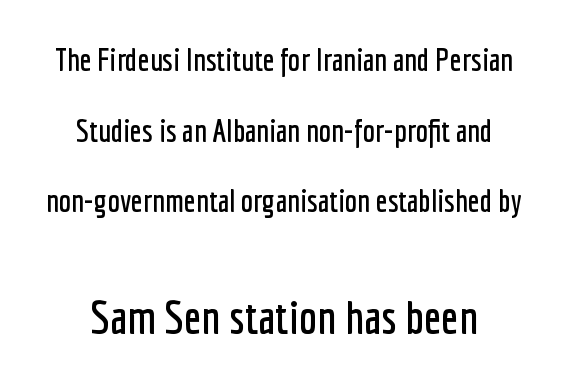
The tracking reads as untouched default to a designer's eye. This block would shrink considerably if given ordinary leading; it's expanded now. It's the straight-up-and-down kind of type. If you squint, the bottom block still reads clearly — it's the larger of the two.
